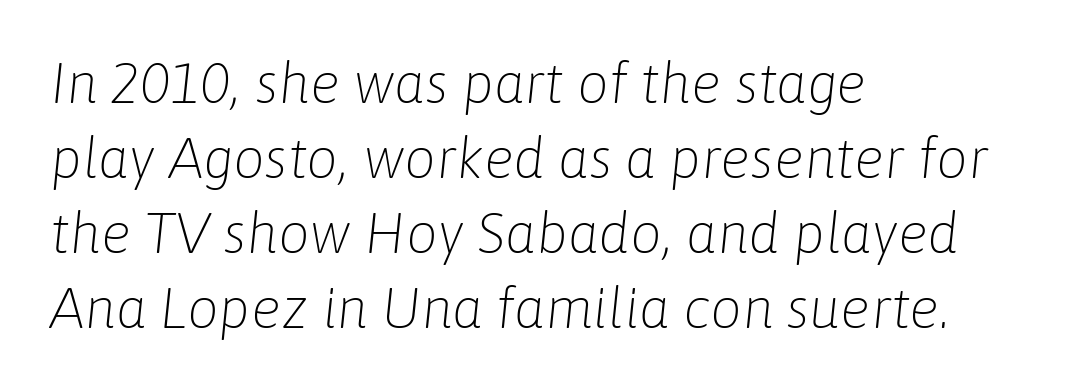
The image shows 56 px light type, italic (leaning right); set left-aligned, normal line spacing (1.34x), normal letter spacing, not underlined; low stroke contrast and a medium x-height.
